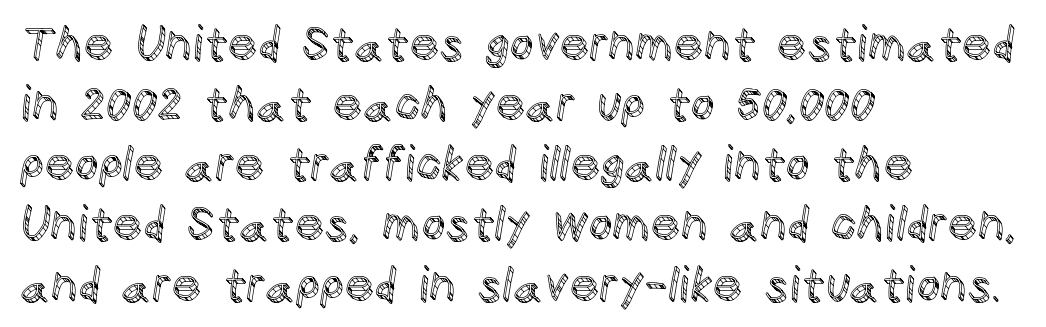
The letters sit at their default tracking, neither squeezed nor spread. This sample keeps an unexceptional amount of space between lines. The rendering uses natural spacing where letterforms have individual widths. This rendering uses left alignment, leaving the right contour irregular. Lines of text with bare space underneath.
